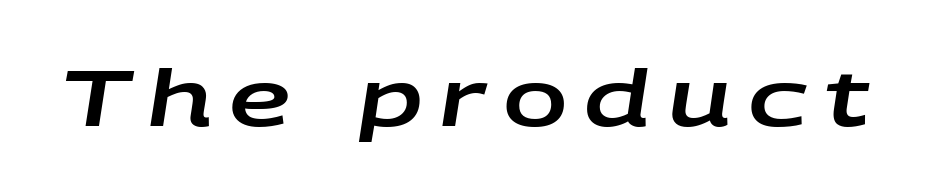
The tracking reads as deliberately expanded to a designer's eye. Descender tails drop into unmarked territory. The whole block is typeset with a tilt. The letters advance in unequal steps, a hallmark of proportional type.
